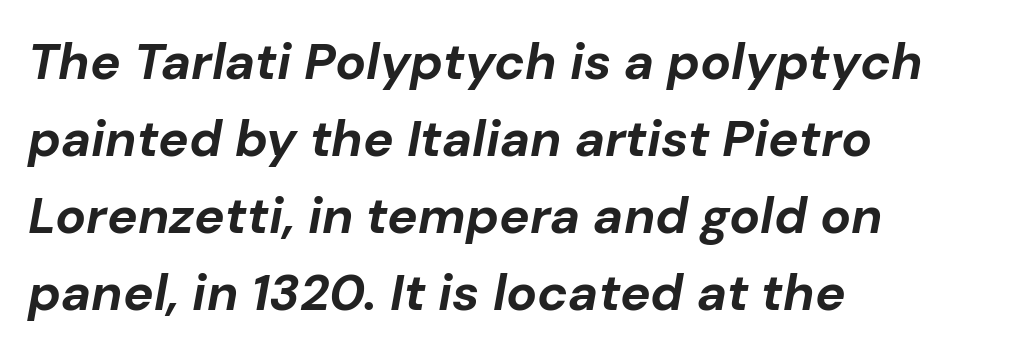
Q: Is the text bold? A: Yes.
Q: Is the text italic (slanted)? A: Yes, it leans right by about 10 degrees.
Q: Is the text underlined? A: No.
Q: How is the paragraph aligned? A: Left-aligned.
Q: Is the spacing between letters normal or unusually wide? A: Normal.
Q: Is the spacing between lines tight, normal or loose? A: Normal.
Q: Width (condensed, normal, or wide)? A: Normal.
Q: Stroke contrast? A: Low.
Q: x-height? A: Medium.
Q: Monospaced? A: No.
